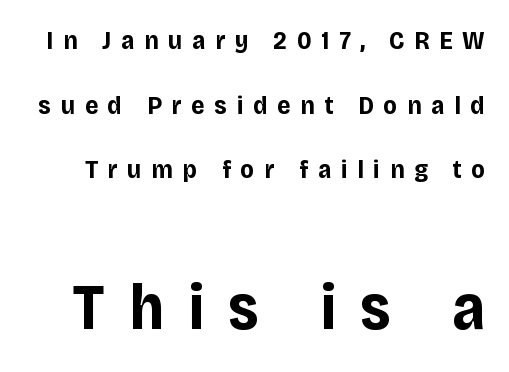
{"serif": "no", "italic": "no", "bold": "yes", "weight": "bold", "width": "normal", "stroke_contrast": "low", "x_height": "large", "monospaced": "no", "underline": "no", "line_spacing": "loose", "line_spacing_ratio": 2.49, "letter_spacing": "wide", "letter_spacing_em": 0.37, "larger_block": "second", "size_ratio": 2.46, "glyph_px": 64}
